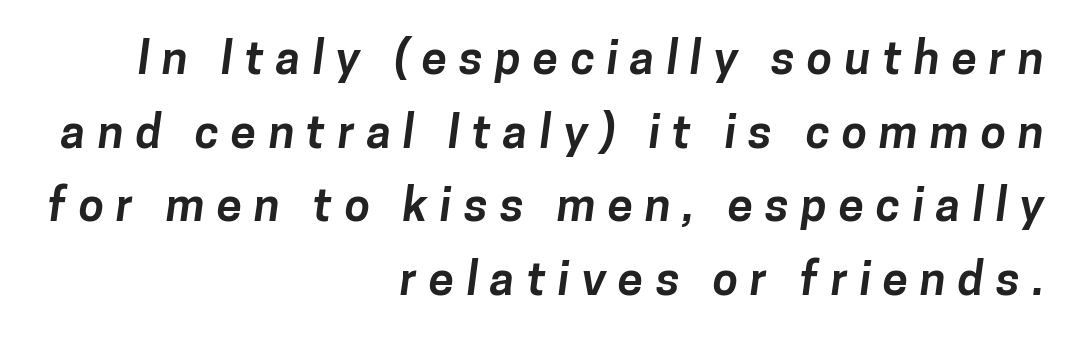
Loose tracking; the words dissolve into strings of separated letters. The string is rendered with underlining switched off. The rows are spaced the way most documents space them. A typesetter would call this proportional, since set widths differ per character. Font category for this specimen: sans-serif. One-word summary of the alignment: right.
